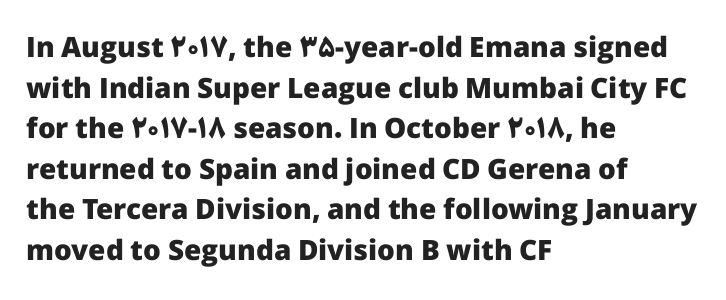
{"serif": "no", "italic": "no", "bold": "yes", "weight": "heavy", "width": "normal", "stroke_contrast": "low", "x_height": "medium", "monospaced": "no", "underline": "no", "align": "left", "line_spacing": "normal", "line_spacing_ratio": 1.45, "letter_spacing": "normal", "letter_spacing_em": 0.0, "glyph_px": 28}
